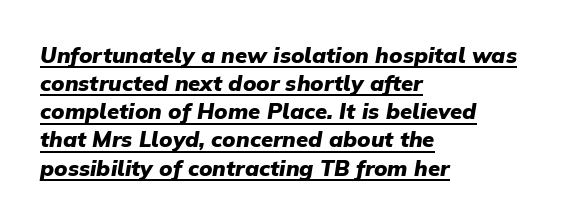
Q: Is the text bold? A: Yes.
Q: Is the text italic (slanted)? A: Yes, it leans right by about 9 degrees.
Q: Is the text underlined? A: Yes.
Q: How is the paragraph aligned? A: Left-aligned.
Q: Is the spacing between letters normal or unusually wide? A: Normal.
Q: Is the spacing between lines tight, normal or loose? A: Normal.
